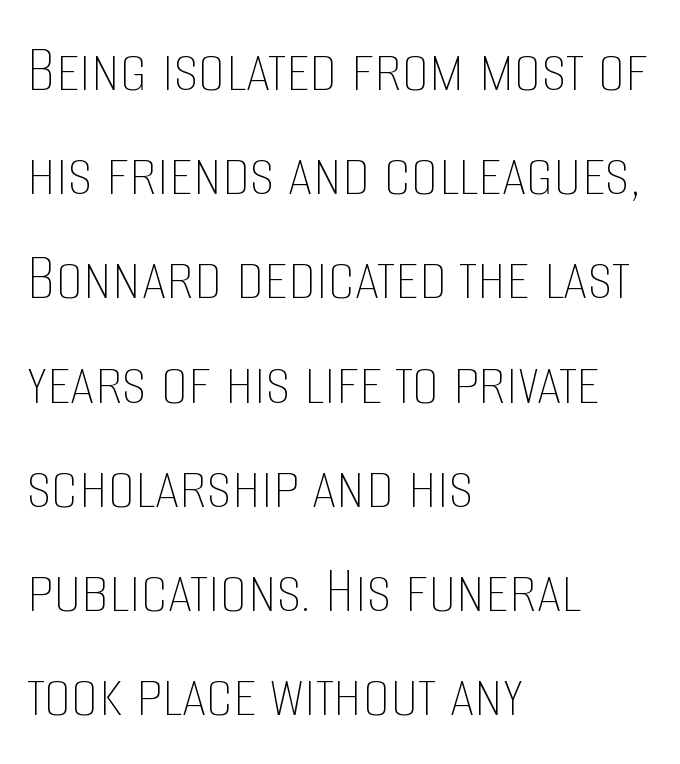
This rendering features lettering with no underline. Does the lettering tilt? It doesn't — this is upright. Reading down the block, your eye returns to a fixed left position each line. The face used here is proportionally spaced, like ordinary book or web type. No chunkiness to these letters — they're not bold.
